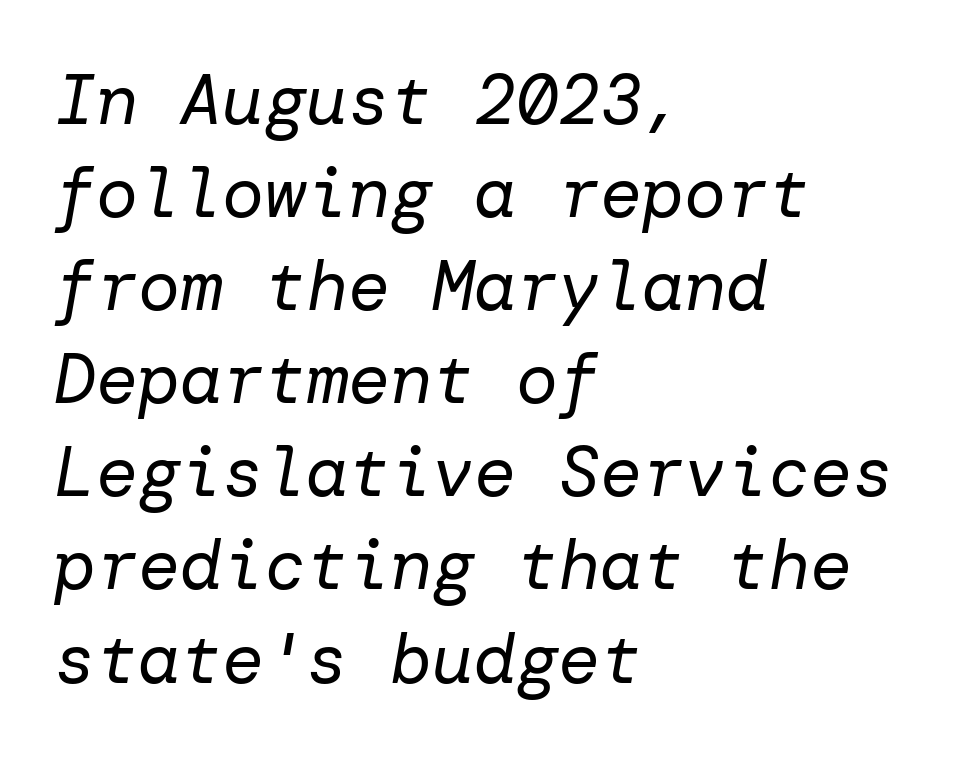
Does extra space separate the letters? No, they use regular spacing. These lines stack with their left ends in a neat column. Tall strokes in this sample are angled rather than plumb. The space between consecutive lines is moderate.
